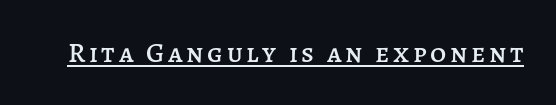
The image shows 28 px text type, upright; set underlined; low stroke contrast and a large x-height.
